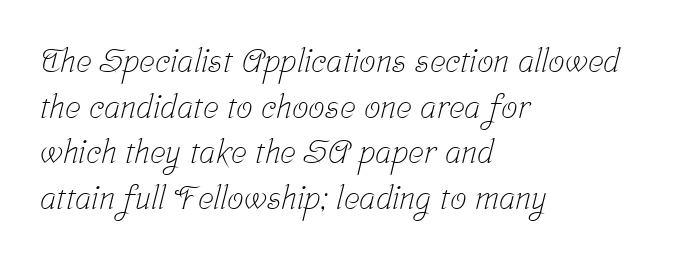
{"serif": "yes", "bold": "no", "weight": "light", "width": "condensed", "stroke_contrast": "low", "x_height": "medium", "monospaced": "no", "underline": "no", "align": "left", "line_spacing": "normal", "line_spacing_ratio": 1.38, "letter_spacing": "normal", "letter_spacing_em": 0.0, "glyph_px": 33}
